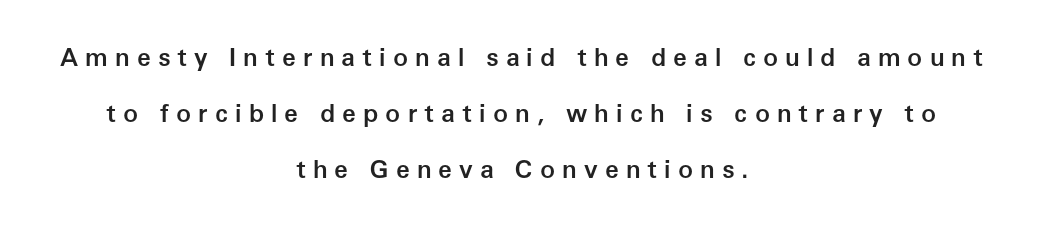
Whoever set this chose breathing room over compactness in the vertical rhythm. Quick note: underline off. The tracking reads as deliberately expanded to a designer's eye. Compared with an ordinary text face, these strokes are moderately heavier — a semibold. Quick note: not italic, upright. Where is the straight margin? There isn't one; the lines are centered.
